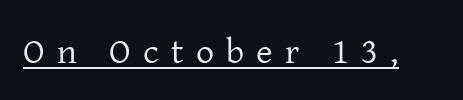
This sample carries an underscore along the baseline area. The face used here is proportionally spaced, like ordinary book or web type. Every character sits straight up, as roman type does. This sample uses expanded letter spacing, leaving extra air between glyphs. The typeface chosen for these lines features serifs. The font sits on the lighter half of the weight spectrum, regular included.
